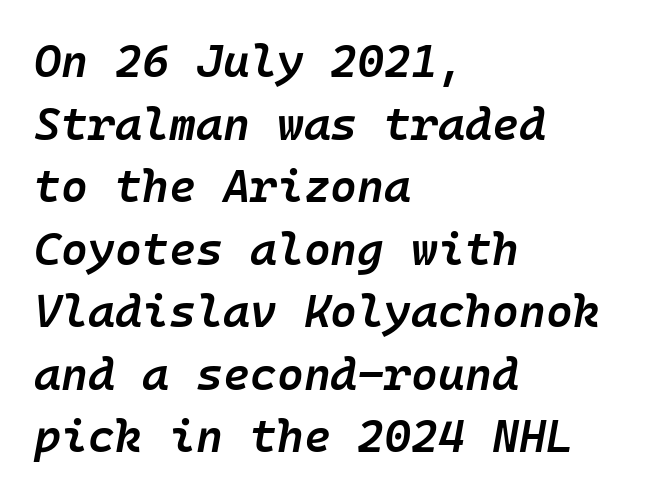
{"italic": "yes", "lean": "right", "slant_degrees": 10, "bold": "semi", "weight": "semibold", "width": "normal", "stroke_contrast": "low", "x_height": "medium", "underline": "no", "align": "left", "line_spacing": "normal", "line_spacing_ratio": 1.36, "letter_spacing": "normal", "letter_spacing_em": 0.0, "glyph_px": 46}
